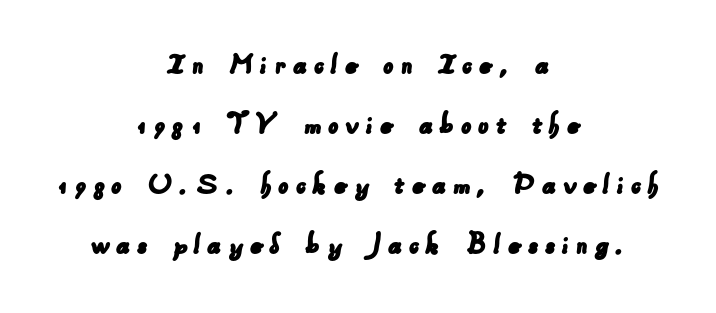
Q: Is the typeface a serif or a sans-serif typeface? A: Sans-serif.
Q: Is the text underlined? A: No.
Q: How is the paragraph aligned? A: Centered.
Q: Width (condensed, normal, or wide)? A: Normal.
Q: Stroke contrast? A: Low.
Q: x-height? A: Small.
Q: Monospaced? A: No.
